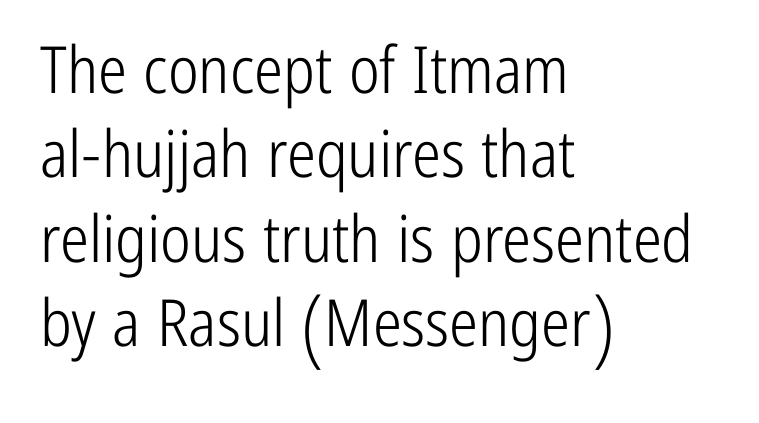
The image shows 65 px light, condensed sans-serif type, upright; set left-aligned, normal line spacing (1.3x), normal letter spacing, not underlined; low stroke contrast and a medium x-height.
